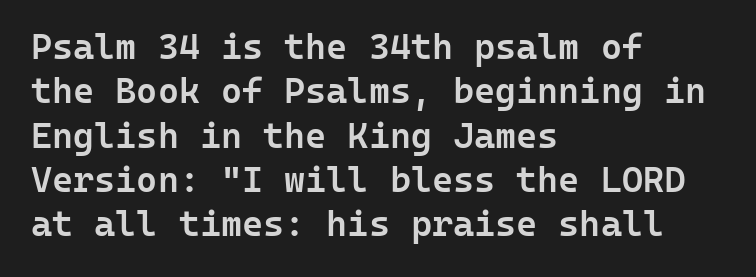
{"serif": "no", "italic": "no", "bold": "semi", "weight": "semibold", "width": "normal", "stroke_contrast": "low", "x_height": "medium", "monospaced": "yes", "underline": "no", "align": "left", "line_spacing_ratio": 1.23, "letter_spacing": "normal", "letter_spacing_em": 0.0, "glyph_px": 36}
